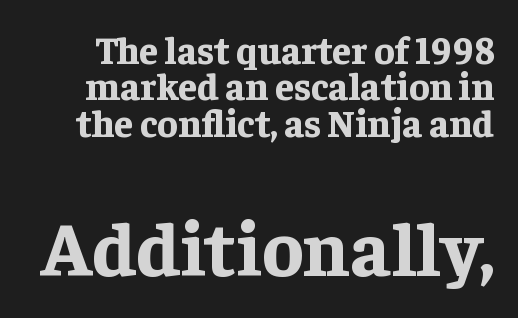
Does the leading feel generous? Not at all — it's pinched. The rendering shows small feet on the letterforms — a serif design. Unlike italic type, these characters show no tilt at all. Emphasis by weight is at full strength: bold.
